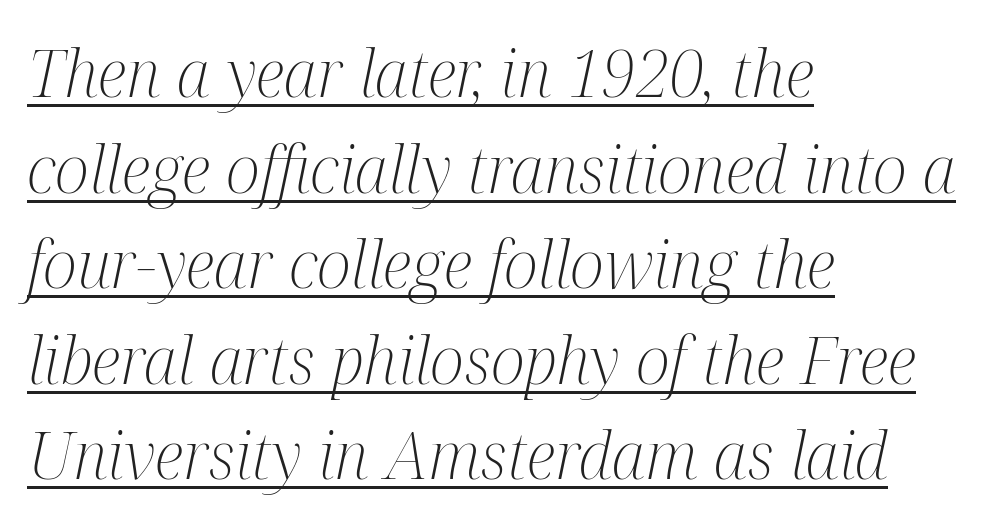
The image shows 65 px light, condensed serif type, italic (leaning right); set left-aligned, normal line spacing (1.47x), normal letter spacing, underlined; medium stroke contrast and a medium x-height.
